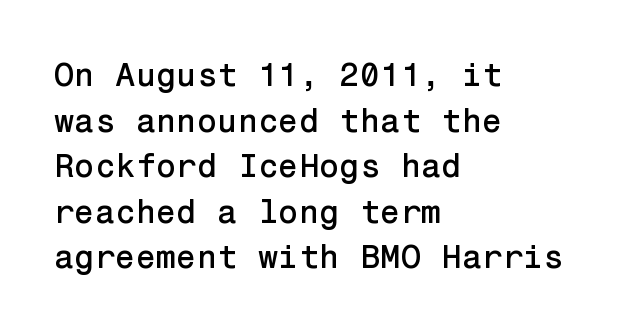
{"serif": "no", "italic": "no", "width": "normal", "stroke_contrast": "low", "x_height": "medium", "underline": "no", "align": "left", "line_spacing": "normal", "line_spacing_ratio": 1.38, "letter_spacing": "normal", "letter_spacing_em": 0.0, "glyph_px": 33}
